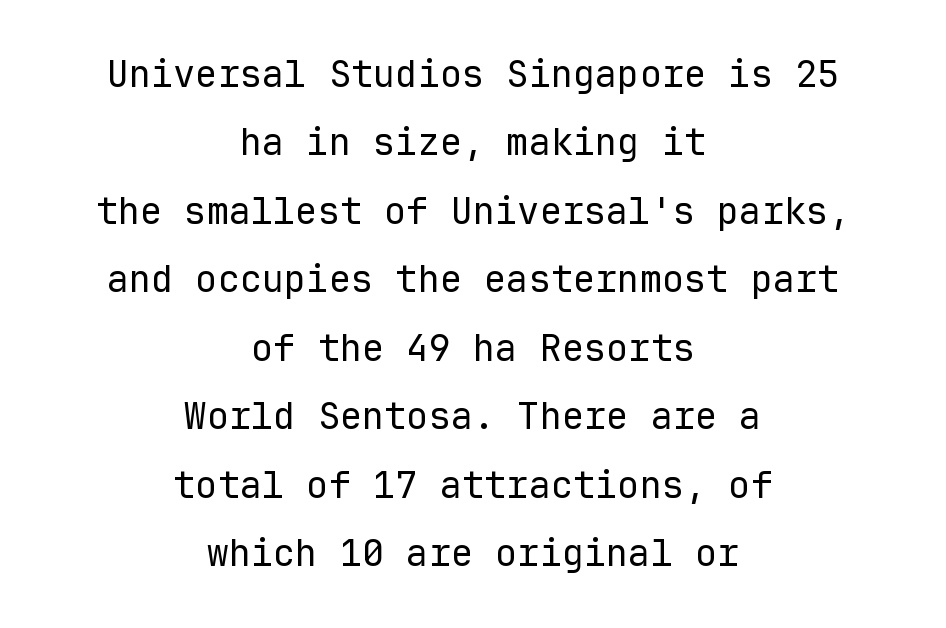
The image shows 37 px regular-weight sans-serif type, upright, monospaced; set centered, line spacing 1.85x, normal letter spacing, not underlined; low stroke contrast and a medium x-height.
